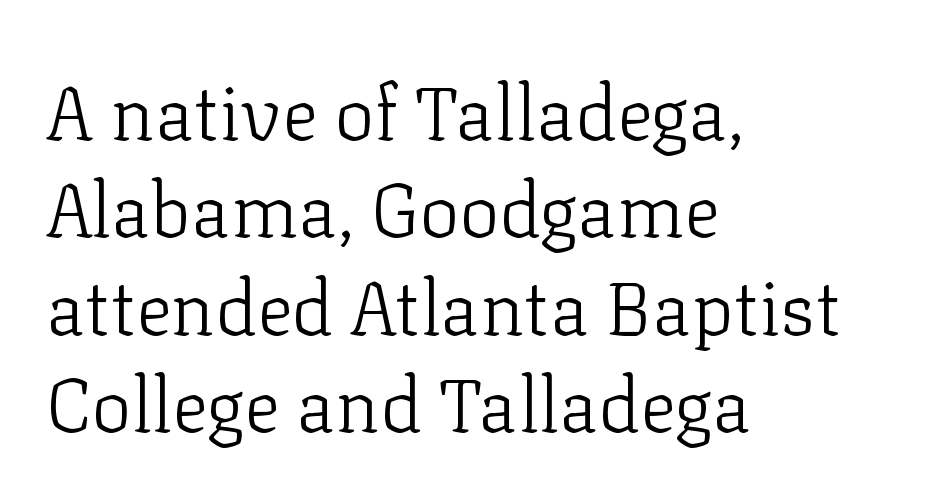
The image shows 75 px light serif type, upright; set left-aligned, normal line spacing (1.3x), normal letter spacing, not underlined; low stroke contrast and a medium x-height.
